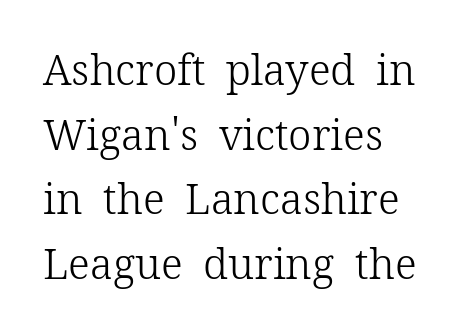
The image shows 42 px light serif type, upright; set left-aligned, normal line spacing (1.54x), normal letter spacing, not underlined; low stroke contrast and a medium x-height.
